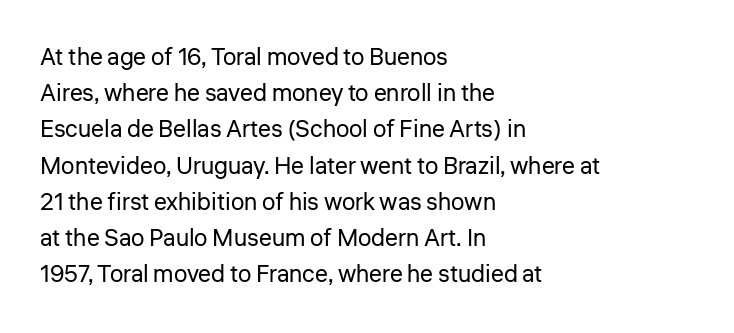
Q: Is the text bold? A: No.
Q: Is the text italic (slanted)? A: No, it is upright.
Q: Is the text underlined? A: No.
Q: How is the paragraph aligned? A: Left-aligned.
Q: Is the spacing between letters normal or unusually wide? A: Normal.
Q: Is the spacing between lines tight, normal or loose? A: Normal.
